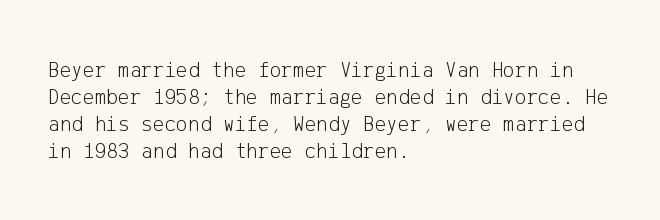
The image shows 22 px text type, upright; set left-aligned, line spacing 1.22x, normal letter spacing, not underlined.
